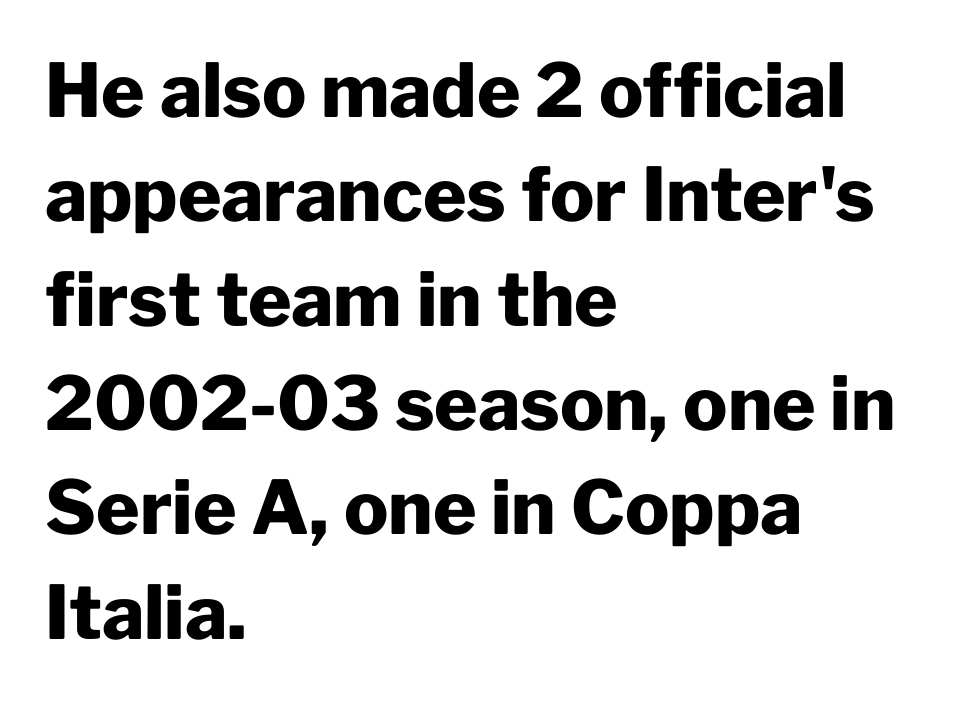
The image shows 74 px heavy sans-serif type, upright; set left-aligned, normal line spacing (1.41x), normal letter spacing, not underlined; low stroke contrast and a medium x-height.
